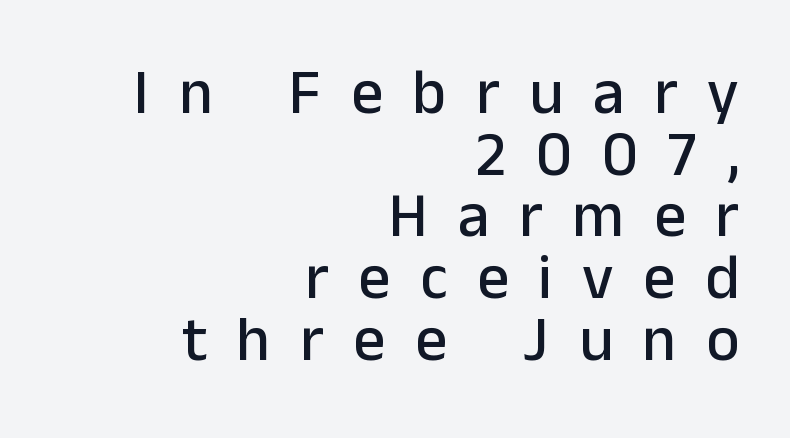
Q: Is the text italic (slanted)? A: No, it is upright.
Q: Is the typeface a serif or a sans-serif typeface? A: Sans-serif.
Q: Is the text underlined? A: No.
Q: How is the paragraph aligned? A: Right-aligned.
Q: Is the spacing between letters normal or unusually wide? A: Unusually wide.
Q: Is the spacing between lines tight, normal or loose? A: Tight.
Q: Width (condensed, normal, or wide)? A: Normal.
Q: Stroke contrast? A: Low.
Q: x-height? A: Medium.
Q: Monospaced? A: No.
